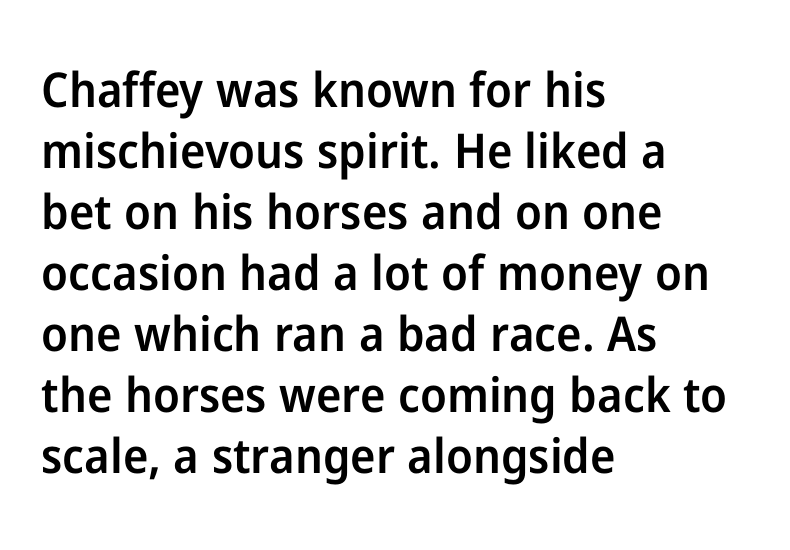
Q: Is the text bold? A: Semi-bold.
Q: Is the text italic (slanted)? A: No, it is upright.
Q: Is the typeface a serif or a sans-serif typeface? A: Sans-serif.
Q: Is the text underlined? A: No.
Q: How is the paragraph aligned? A: Left-aligned.
Q: Is the spacing between letters normal or unusually wide? A: Normal.
Q: Is the spacing between lines tight, normal or loose? A: Normal.
Q: Width (condensed, normal, or wide)? A: Normal.
Q: Stroke contrast? A: Low.
Q: x-height? A: Medium.
Q: Monospaced? A: No.
